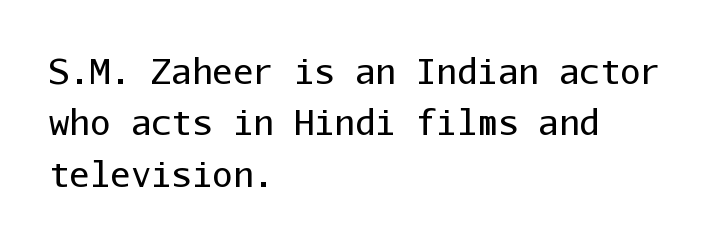
{"serif": "no", "italic": "no", "bold": "no", "weight": "regular", "width": "normal", "stroke_contrast": "low", "x_height": "medium", "monospaced": "yes", "underline": "no", "align": "left", "line_spacing": "normal", "line_spacing_ratio": 1.51, "letter_spacing": "normal", "letter_spacing_em": 0.0, "glyph_px": 34}
